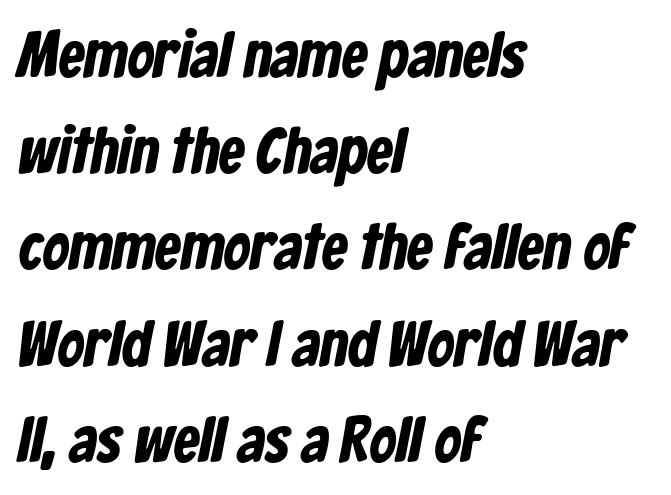
Horizontally, the lines are justified to the leading edge only. Students, note that the glyphs here touch the page at normal intervals. Line spacing here is normal. Caption: bold face, heavy strokes. The baseline area is clear. The face used here is proportionally spaced, like ordinary book or web type.
